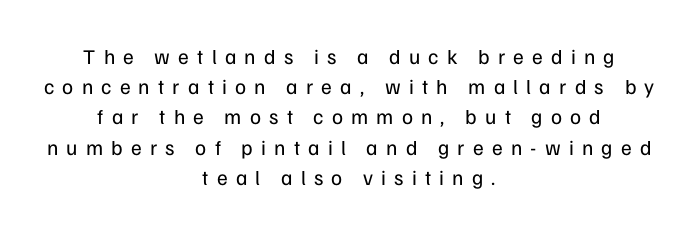
The horizontal fit of the characters is loose and conspicuously gappy. Leading: standard. Is the stroke heavy? The answer is a plain regular-or-lighter. Glance below the letters and you will spot only blank space. Neither beginnings nor endings align; midpoints do.
